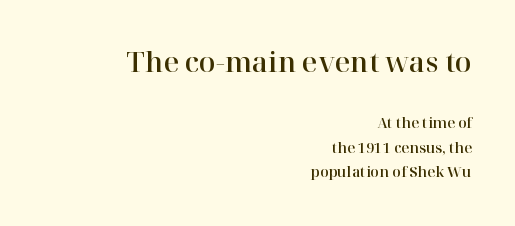
Q: Is the text italic (slanted)? A: No, it is upright.
Q: Is the text underlined? A: No.
Q: How is the paragraph aligned? A: Right-aligned.
Q: Is the spacing between letters normal or unusually wide? A: Normal.
Q: Which block of text is set in a larger size, the first (top) or the second (bottom)? A: The first (top) one.
